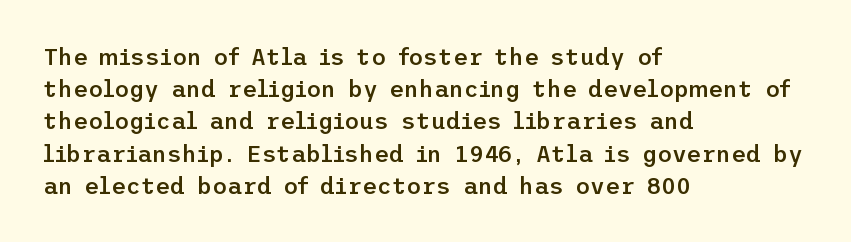
{"italic": "no", "bold": "semi", "underline": "no", "align": "left", "line_spacing": "normal", "line_spacing_ratio": 1.4, "letter_spacing": "normal", "letter_spacing_em": 0.0, "glyph_px": 23}
